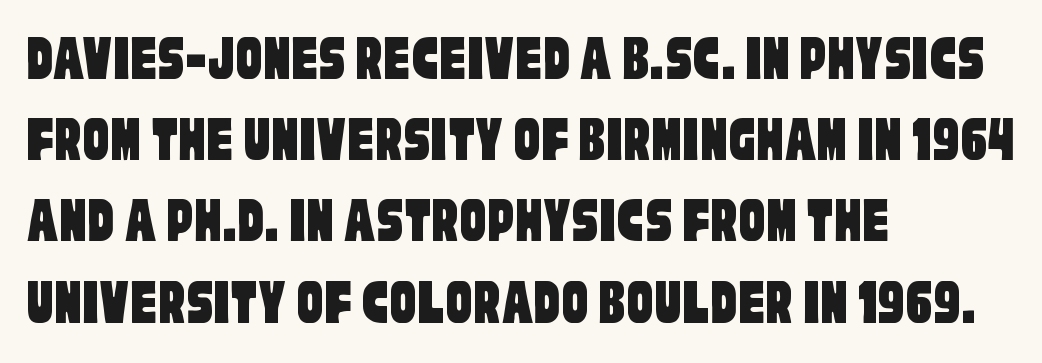
Q: Is the typeface a serif or a sans-serif typeface? A: Sans-serif.
Q: Is the text underlined? A: No.
Q: How is the paragraph aligned? A: Left-aligned.
Q: Is the spacing between letters normal or unusually wide? A: Normal.
Q: Width (condensed, normal, or wide)? A: Condensed.
Q: Stroke contrast? A: Low.
Q: x-height? A: Large.
Q: Monospaced? A: No.
